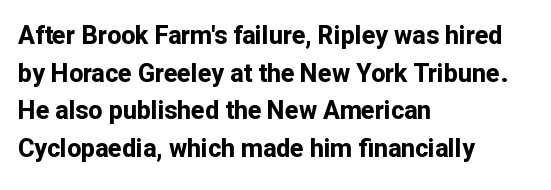
{"italic": "no", "bold": "yes", "underline": "no", "align": "left", "line_spacing": "normal", "line_spacing_ratio": 1.51, "letter_spacing": "normal", "letter_spacing_em": 0.0, "glyph_px": 25}
